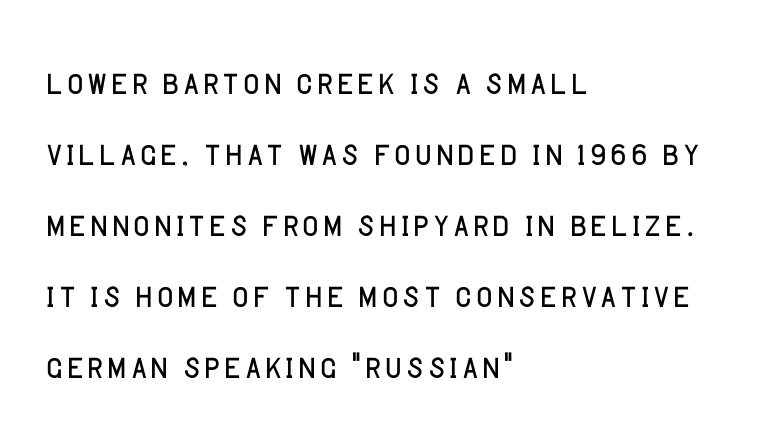
The image shows 45 px light sans-serif type, upright; set left-aligned, normal line spacing (1.58x), normal letter spacing, not underlined; low stroke contrast and a large x-height.
